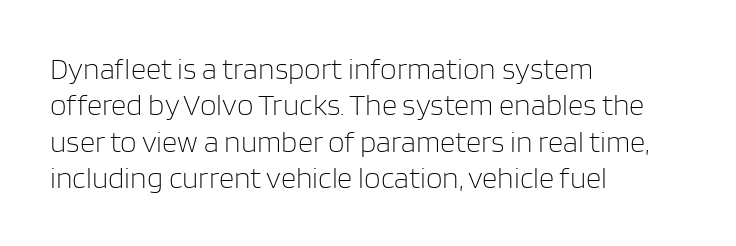
The image shows 30 px light sans-serif type, upright; set left-aligned, line spacing 1.21x, normal letter spacing, not underlined; low stroke contrast and a large x-height.
